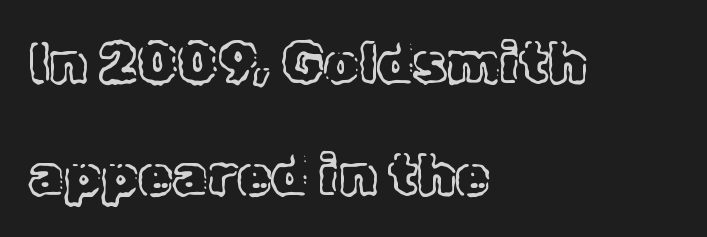
The image shows 56 px text type, upright; set left-aligned, loose line spacing (2.0x), normal letter spacing, not underlined; a medium x-height.
